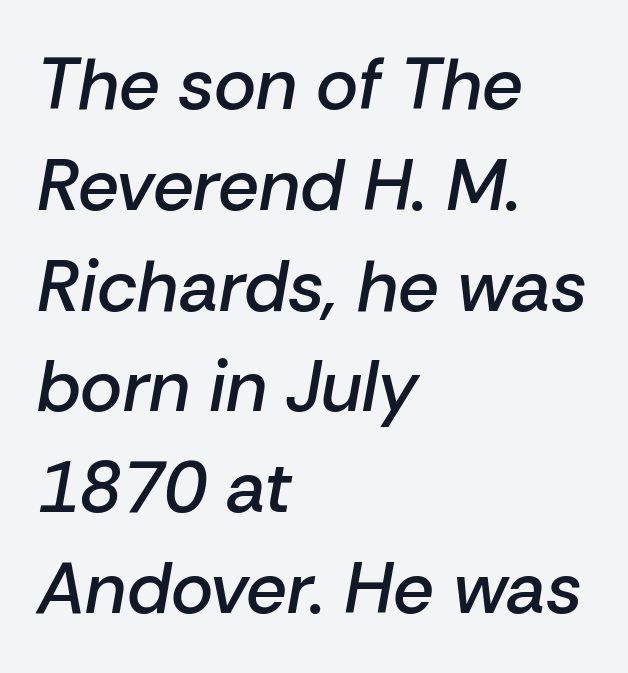
{"italic": "yes", "lean": "right", "slant_degrees": 10, "bold": "semi", "weight": "semibold", "width": "normal", "stroke_contrast": "low", "x_height": "medium", "monospaced": "no", "underline": "no", "align": "left", "line_spacing": "normal", "line_spacing_ratio": 1.4, "letter_spacing": "normal", "letter_spacing_em": 0.0, "glyph_px": 72}
